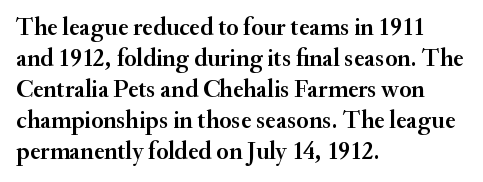
Clear beneath every line of the passage. Is the block centered? No — it sits flush against the left margin. Observe the ordinary spacing: letters are neighbours, not strangers. The letters stand upright; this is a roman face.
